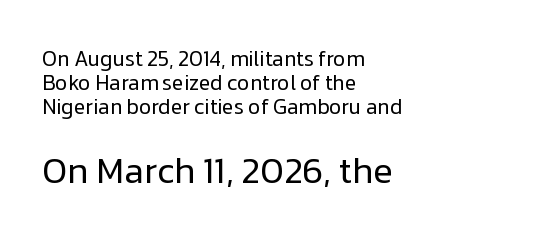
The type family on display is of the sans-serif kind. The passage is arranged the way most books set body copy — flush left. The gaps between neighbouring characters are ordinary and unremarkable. Which of the two is more prominent by size? The second, at the bottom. Stem width sits at or under what a default text font uses. This rendering features lettering with no underline.
